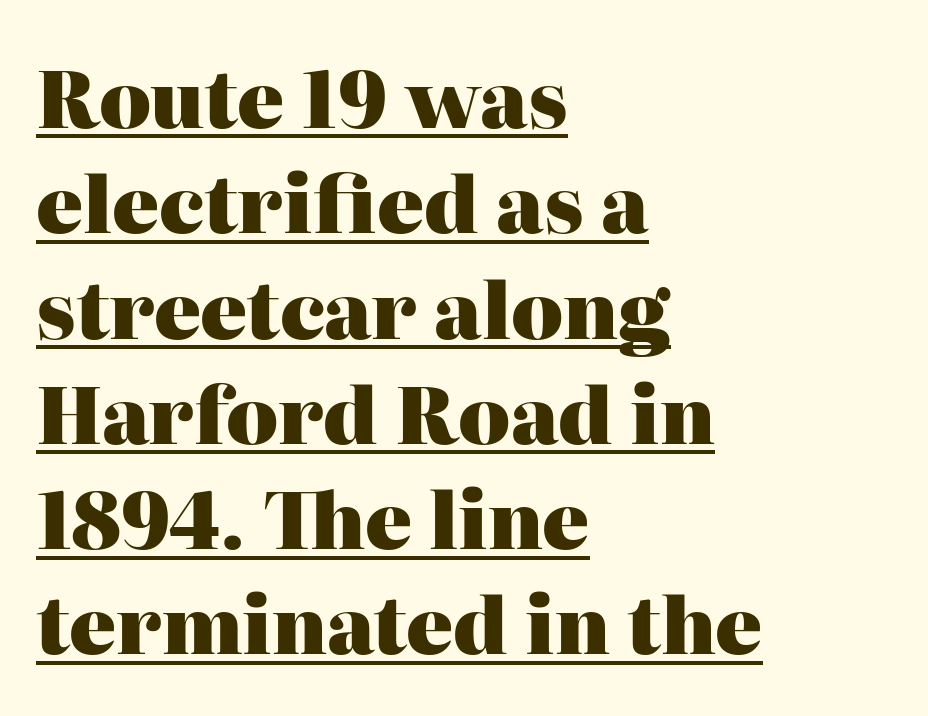
{"serif": "yes", "italic": "no", "bold": "yes", "weight": "heavy", "width": "normal", "stroke_contrast": "high", "x_height": "medium", "monospaced": "no", "underline": "yes", "align": "left", "line_spacing": "normal", "line_spacing_ratio": 1.35, "letter_spacing": "normal", "letter_spacing_em": 0.0, "glyph_px": 78}
